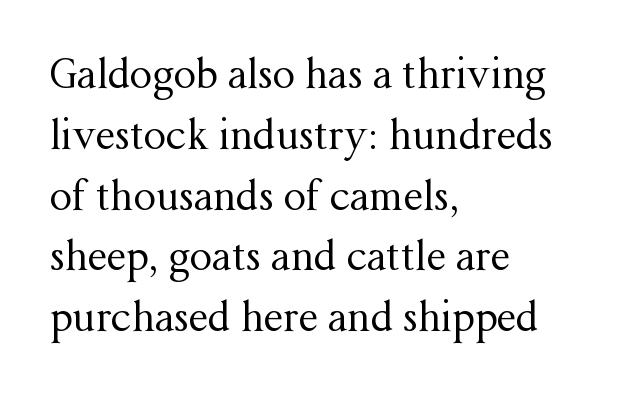
The image shows 40 px regular-weight serif type, upright; set left-aligned, normal line spacing (1.52x), normal letter spacing, not underlined; medium stroke contrast and a medium x-height.
